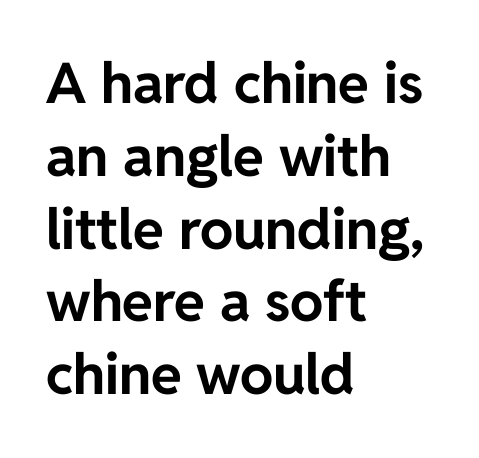
{"serif": "no", "italic": "no", "bold": "yes", "weight": "bold", "width": "normal", "stroke_contrast": "low", "x_height": "medium", "monospaced": "no", "underline": "no", "align": "left", "line_spacing": "normal", "line_spacing_ratio": 1.3, "letter_spacing": "normal", "letter_spacing_em": 0.0, "glyph_px": 56}
